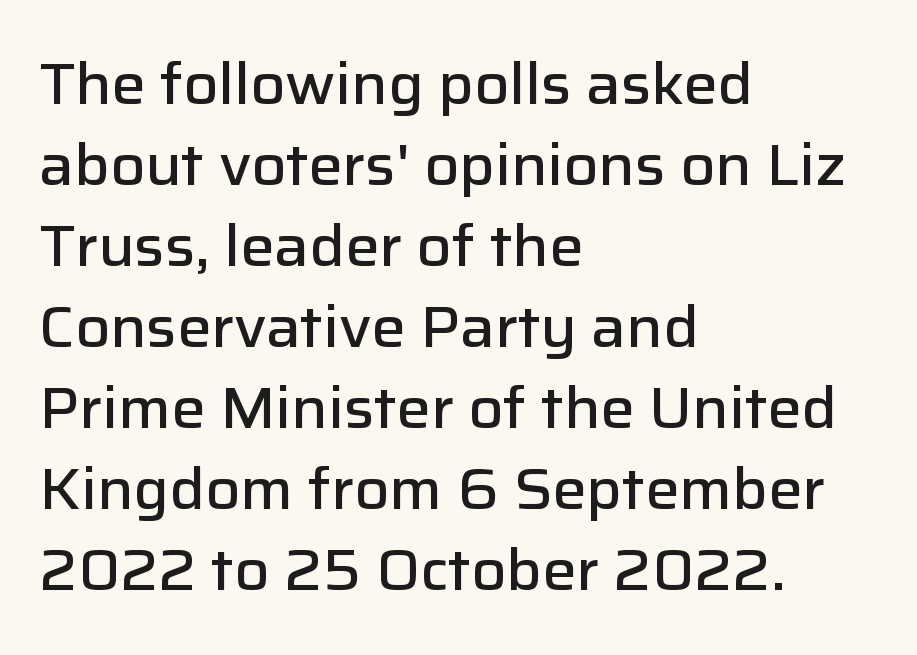
These lines keep a tight, regular rhythm from letter to letter. These lines are rendered in a variable-pitch font. The lettering holds an erect, upright posture throughout. The baseline area is clear. This rendering employs a face without finishing strokes, i.e., a sans-serif.
